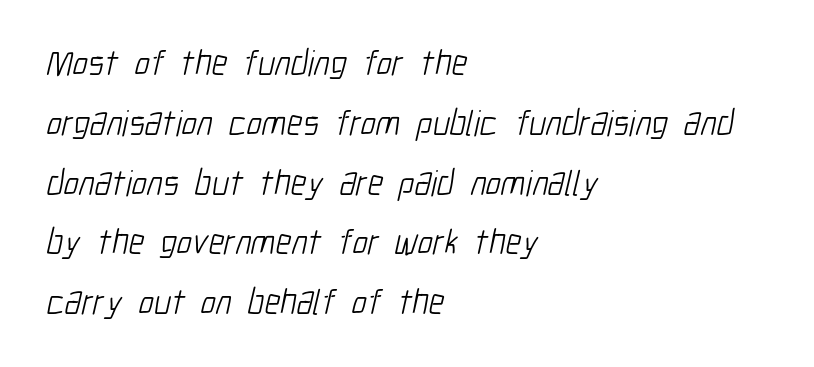
The image shows 36 px light, condensed sans-serif type; set left-aligned, normal line spacing (1.66x), normal letter spacing, not underlined; low stroke contrast and a medium x-height.
